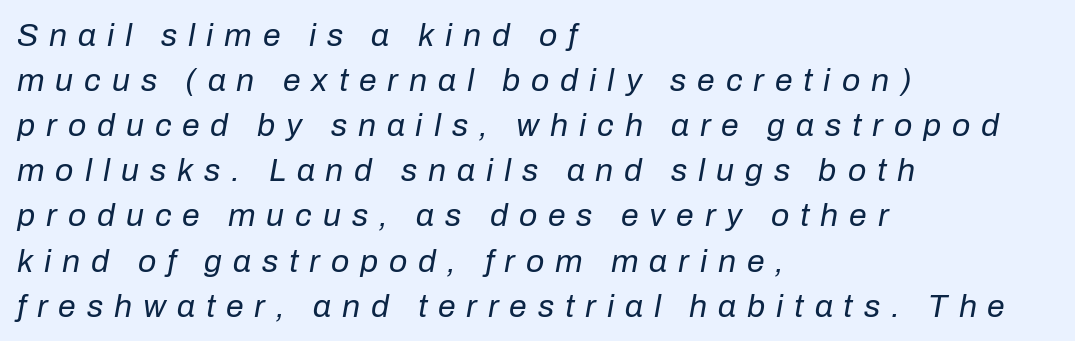
{"italic": "yes", "lean": "right", "slant_degrees": 10, "bold": "no", "weight": "regular", "width": "normal", "stroke_contrast": "low", "x_height": "medium", "monospaced": "no", "underline": "no", "align": "left", "line_spacing": "normal", "line_spacing_ratio": 1.41, "letter_spacing": "wide", "letter_spacing_em": 0.34, "glyph_px": 32}
